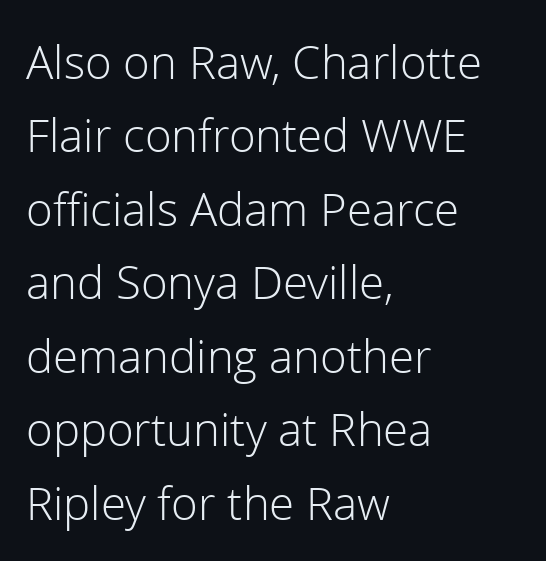
{"serif": "no", "italic": "no", "bold": "no", "weight": "light", "width": "normal", "stroke_contrast": "low", "x_height": "medium", "monospaced": "no", "underline": "no", "align": "left", "line_spacing": "normal", "line_spacing_ratio": 1.5, "letter_spacing": "normal", "letter_spacing_em": 0.0, "glyph_px": 49}
